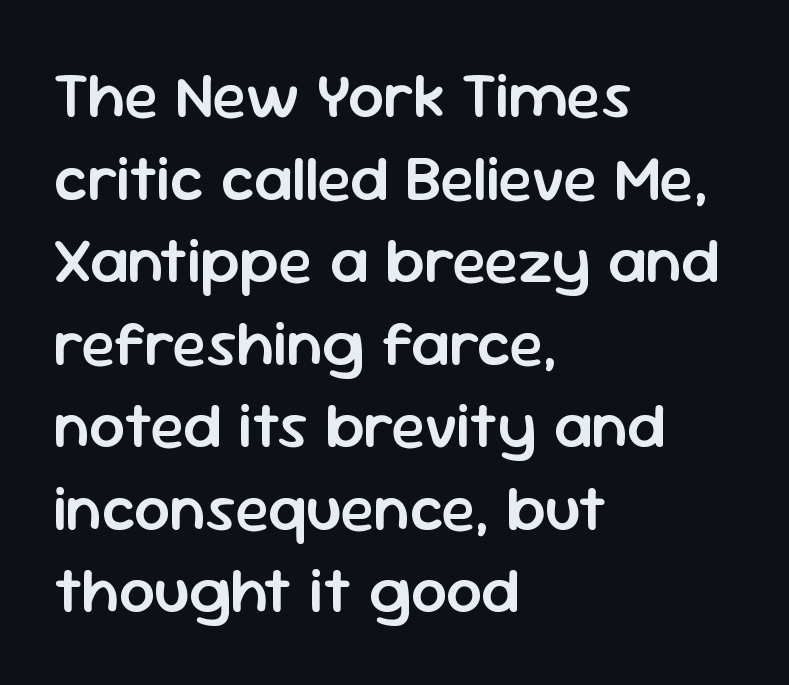
{"serif": "no", "italic": "no", "bold": "semi", "weight": "semibold", "width": "normal", "stroke_contrast": "low", "x_height": "medium", "monospaced": "no", "underline": "no", "align": "left", "line_spacing": "normal", "line_spacing_ratio": 1.29, "letter_spacing": "normal", "letter_spacing_em": 0.0, "glyph_px": 64}
